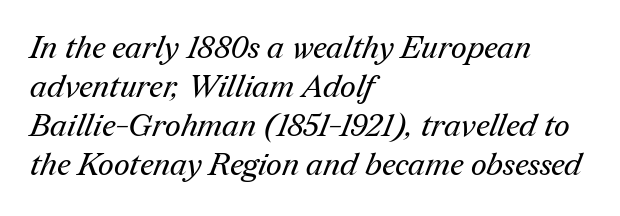
Q: Is the text bold? A: No.
Q: Is the typeface a serif or a sans-serif typeface? A: Serif.
Q: Is the text underlined? A: No.
Q: How is the paragraph aligned? A: Left-aligned.
Q: Is the spacing between letters normal or unusually wide? A: Normal.
Q: Is the spacing between lines tight, normal or loose? A: Normal.
Q: Width (condensed, normal, or wide)? A: Normal.
Q: Stroke contrast? A: Medium.
Q: x-height? A: Medium.
Q: Monospaced? A: No.
